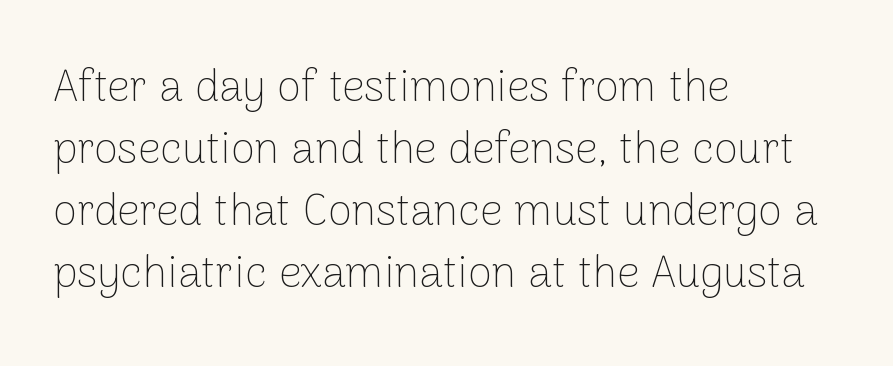
Q: Is the text bold? A: No.
Q: Is the text italic (slanted)? A: No, it is upright.
Q: Is the typeface a serif or a sans-serif typeface? A: Sans-serif.
Q: Is the text underlined? A: No.
Q: How is the paragraph aligned? A: Left-aligned.
Q: Is the spacing between letters normal or unusually wide? A: Normal.
Q: Is the spacing between lines tight, normal or loose? A: Normal.
Q: Width (condensed, normal, or wide)? A: Normal.
Q: Stroke contrast? A: Low.
Q: x-height? A: Medium.
Q: Monospaced? A: No.
